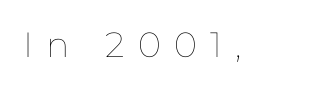
The image shows 35 px thin type, upright; set unusually wide letter spacing (+0.38 em), not underlined; low stroke contrast and a medium x-height.
